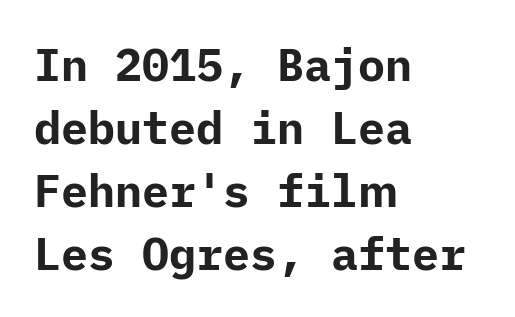
The image shows 45 px bold sans-serif type, upright; set left-aligned, normal line spacing (1.4x), normal letter spacing, not underlined; low stroke contrast and a medium x-height.
